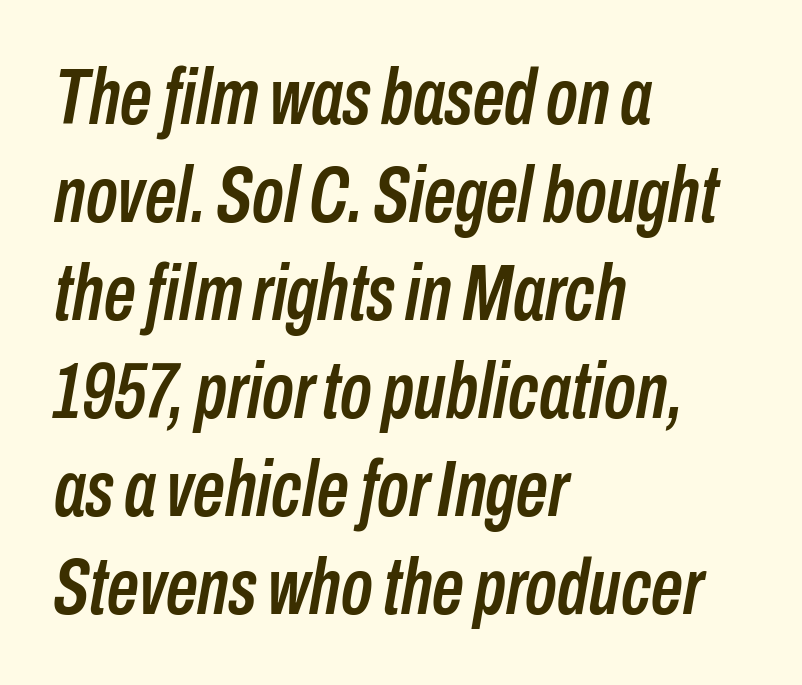
Default kerning and tracking; the words read as compact shapes. Rule under the text: the space is simply empty. Short and long lines alike share a common starting point at left. Every character sits at an angle, as italics do.
